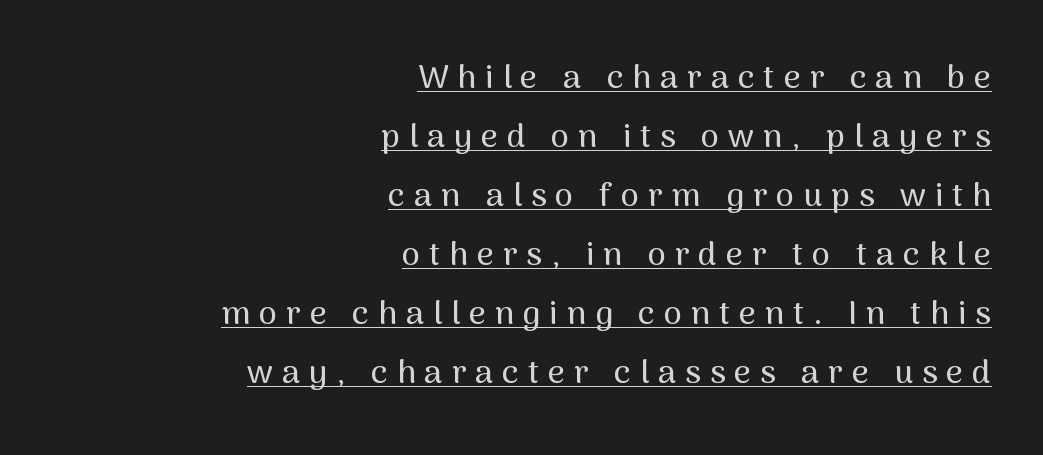
The image shows 33 px sans-serif type, upright; set right-aligned, line spacing 1.79x, unusually wide letter spacing (+0.27 em), underlined; medium stroke contrast and a medium x-height.
